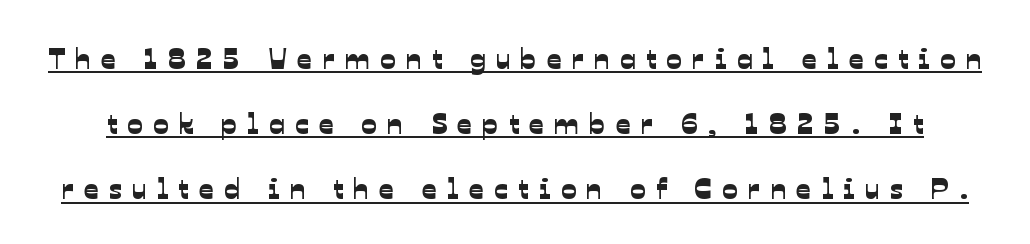
Q: Is the typeface a serif or a sans-serif typeface? A: Sans-serif.
Q: Is the text underlined? A: Yes.
Q: Is the spacing between letters normal or unusually wide? A: Unusually wide.
Q: Is the spacing between lines tight, normal or loose? A: Loose.
Q: Width (condensed, normal, or wide)? A: Normal.
Q: Stroke contrast? A: Low.
Q: x-height? A: Medium.
Q: Monospaced? A: No.
